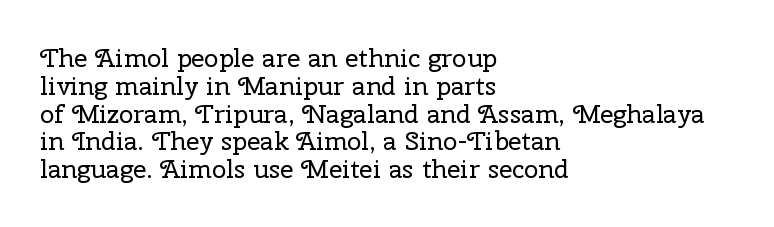
Summary of weight: not heavy and not bold. How would I describe the line gaps? Narrow and economical. Do the letters lean? They stand straight. The zone under the glyphs is completely vacant. The compositor pushed each line to the left boundary.
